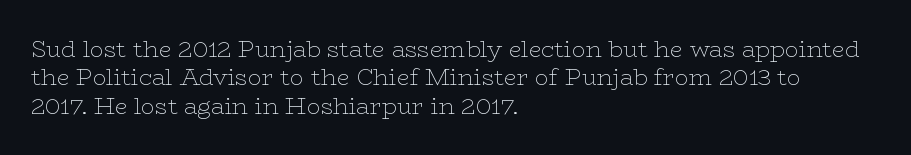
Q: Is the text bold? A: No.
Q: Is the text italic (slanted)? A: No, it is upright.
Q: Is the text underlined? A: No.
Q: How is the paragraph aligned? A: Left-aligned.
Q: Is the spacing between letters normal or unusually wide? A: Normal.
